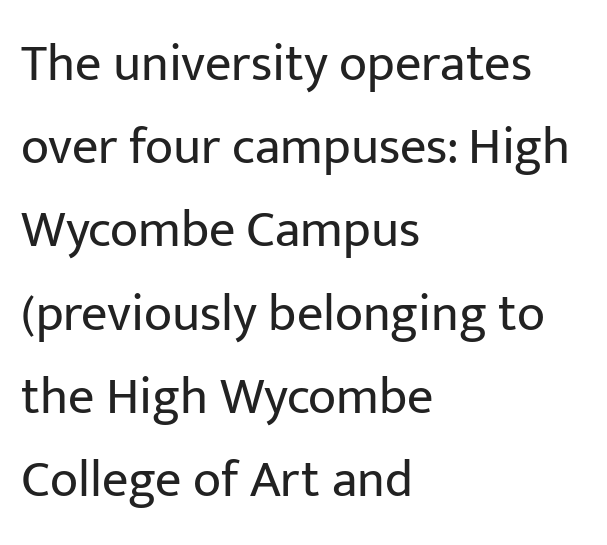
{"serif": "no", "italic": "no", "bold": "no", "weight": "regular", "width": "normal", "stroke_contrast": "low", "x_height": "medium", "monospaced": "no", "underline": "no", "align": "left", "line_spacing": "normal", "line_spacing_ratio": 1.6, "letter_spacing": "normal", "letter_spacing_em": 0.0, "glyph_px": 52}
